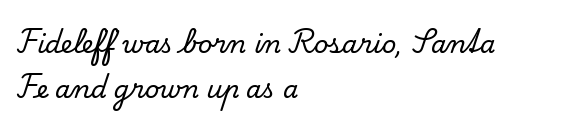
{"underline": "no", "align": "left", "line_spacing_ratio": 1.81, "letter_spacing": "normal", "letter_spacing_em": 0.0, "glyph_px": 25}
